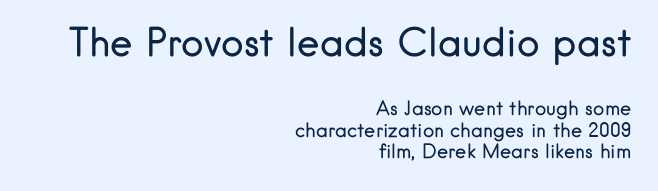
{"serif": "no", "italic": "no", "bold": "no", "weight": "regular", "width": "normal", "stroke_contrast": "low", "x_height": "small", "monospaced": "no", "underline": "no", "align": "right", "line_spacing": "tight", "line_spacing_ratio": 1.13, "letter_spacing": "normal", "letter_spacing_em": 0.0, "larger_block": "first", "size_ratio": 2.0, "glyph_px": 38}
